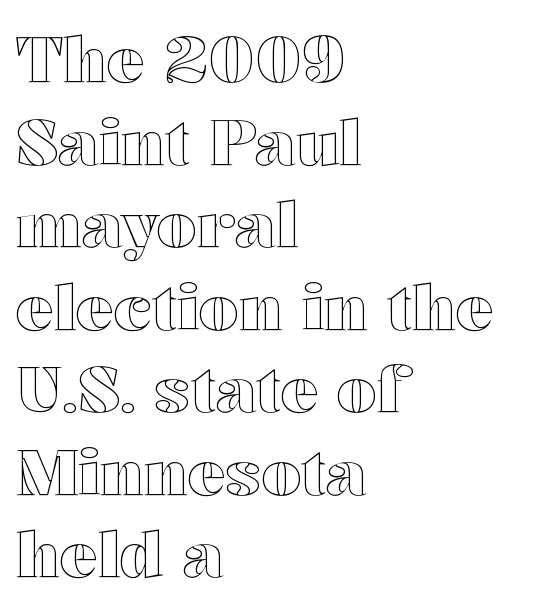
The line-height multiplier appears to be the usual default. This sample has the flowing, uneven cadence of proportional lettering. This rendering uses left alignment, leaving the right contour irregular. These lines were composed using upright roman letters.
